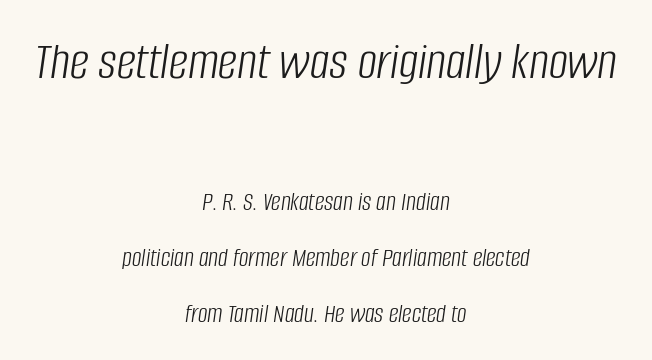
The image shows 54 px light, condensed type, italic (leaning right); set centered, loose line spacing (2.08x), normal letter spacing, not underlined; the first (top) block is 2.0x larger; low stroke contrast and a large x-height.
